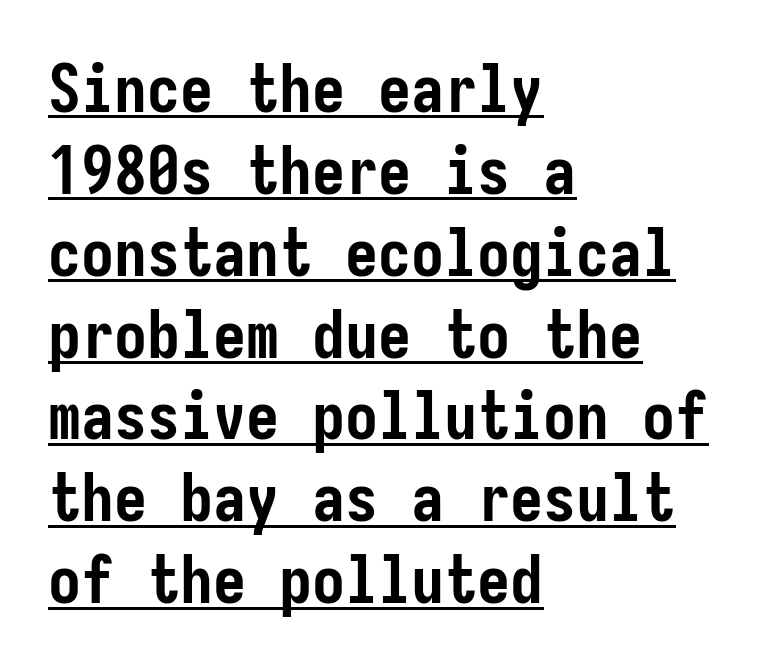
Plenty of ink on the page — the face is bold. A student would call this left alignment; a typographer would say flush left, rag right. The letterforms sit shoulder to shoulder at normal distance. Emphasis is given by a line drawn under the lettering.
